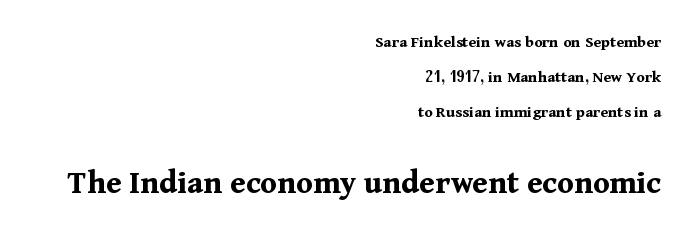
Q: Is the text bold? A: Yes.
Q: Is the text italic (slanted)? A: No, it is upright.
Q: Is the typeface a serif or a sans-serif typeface? A: Serif.
Q: Is the text underlined? A: No.
Q: How is the paragraph aligned? A: Right-aligned.
Q: Is the spacing between letters normal or unusually wide? A: Normal.
Q: Is the spacing between lines tight, normal or loose? A: Loose.
Q: Which block of text is set in a larger size, the first (top) or the second (bottom)? A: The second (bottom) one.
Q: Width (condensed, normal, or wide)? A: Normal.
Q: Stroke contrast? A: Medium.
Q: x-height? A: Medium.
Q: Monospaced? A: No.
